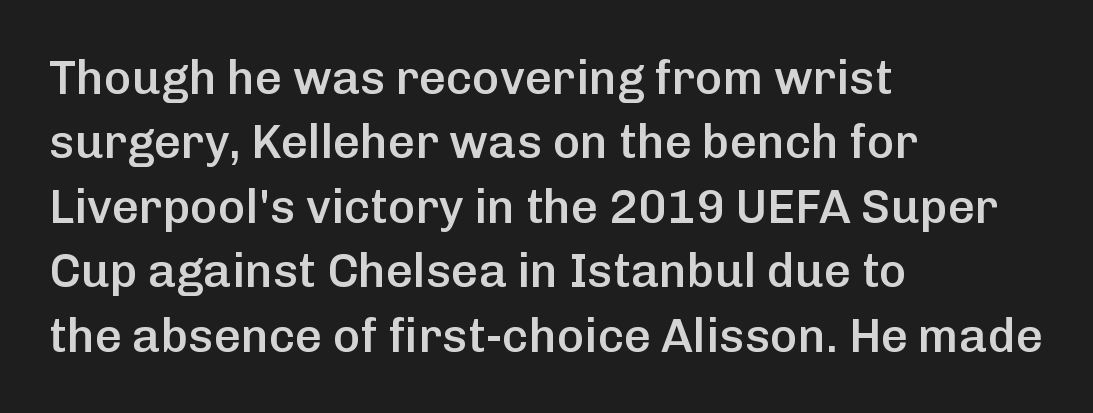
Q: Is the text bold? A: Semi-bold.
Q: Is the text italic (slanted)? A: No, it is upright.
Q: Is the typeface a serif or a sans-serif typeface? A: Sans-serif.
Q: Is the text underlined? A: No.
Q: How is the paragraph aligned? A: Left-aligned.
Q: Is the spacing between letters normal or unusually wide? A: Normal.
Q: Is the spacing between lines tight, normal or loose? A: Normal.
Q: Width (condensed, normal, or wide)? A: Normal.
Q: Stroke contrast? A: Low.
Q: x-height? A: Medium.
Q: Monospaced? A: No.
